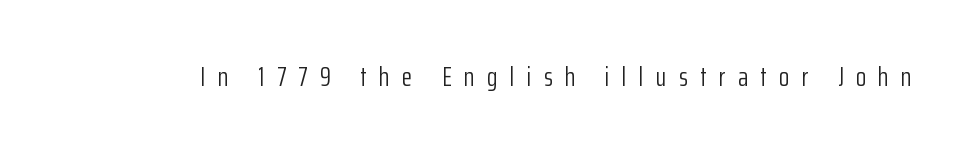
{"italic": "no", "bold": "no", "underline": "no", "letter_spacing": "wide", "letter_spacing_em": 0.46, "glyph_px": 27}
